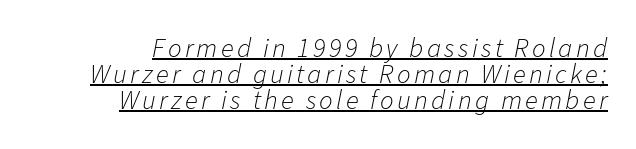
The image shows 27 px text type, italic (leaning right); set right-aligned, tight line spacing (0.96x), underlined.
